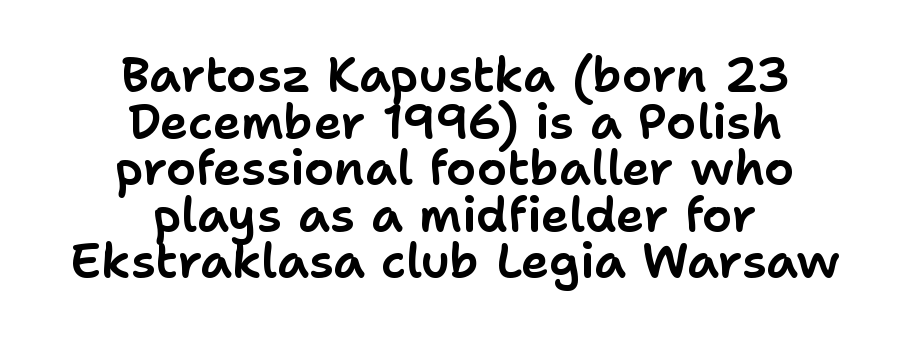
The type family on display is of the sans-serif kind. Beneath every word, the page is bare. The block of text is dense from top to bottom, with scant space between rows. Spacing between characters is what you'd get straight out of the box.
